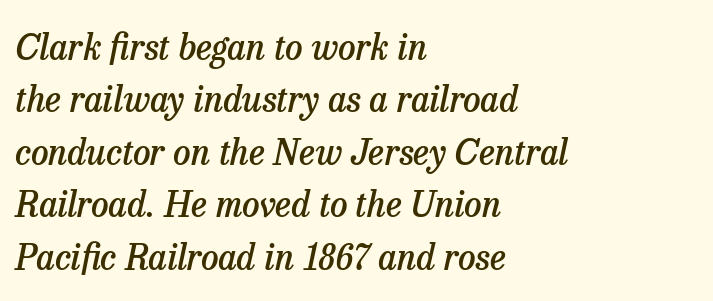
The image shows 35 px semibold serif type, italic (leaning right); set left-aligned, normal line spacing (1.5x), normal letter spacing, not underlined; low stroke contrast and a medium x-height.
